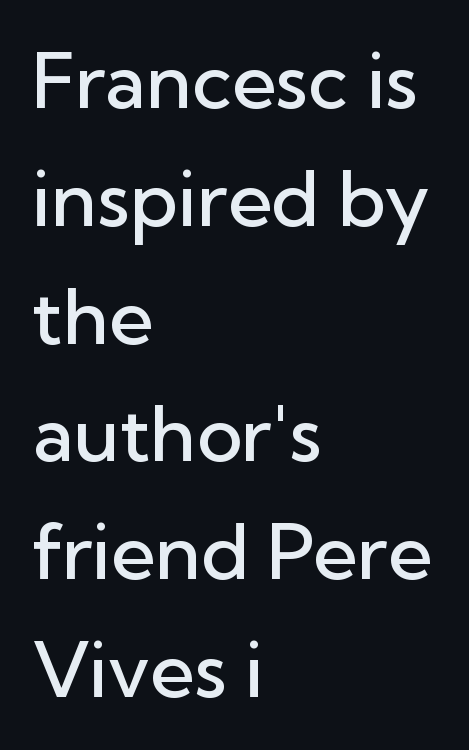
Quick note: not italic, upright. Default kerning and tracking; the words read as compact shapes. Compared with a centered layout, this one pins lines to the left instead. The passage shown is typed in a proportional face where columns would drift.
